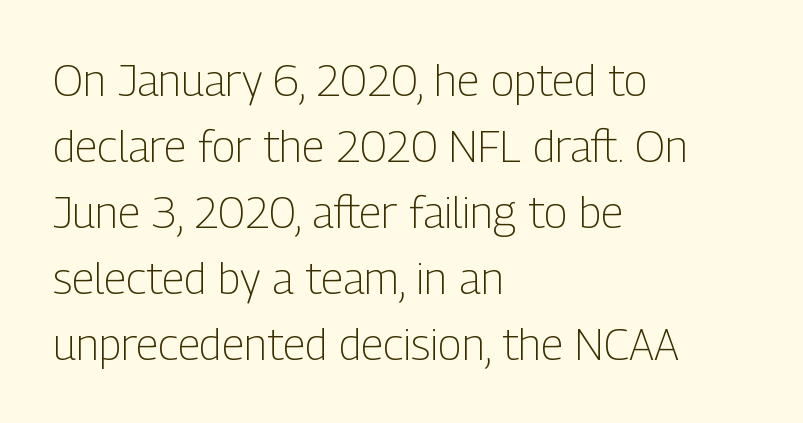
Q: Is the text bold? A: No.
Q: Is the text italic (slanted)? A: No, it is upright.
Q: Is the typeface a serif or a sans-serif typeface? A: Sans-serif.
Q: Is the text underlined? A: No.
Q: How is the paragraph aligned? A: Left-aligned.
Q: Is the spacing between letters normal or unusually wide? A: Normal.
Q: Is the spacing between lines tight, normal or loose? A: Normal.
Q: Width (condensed, normal, or wide)? A: Condensed.
Q: Stroke contrast? A: Low.
Q: x-height? A: Medium.
Q: Monospaced? A: No.
